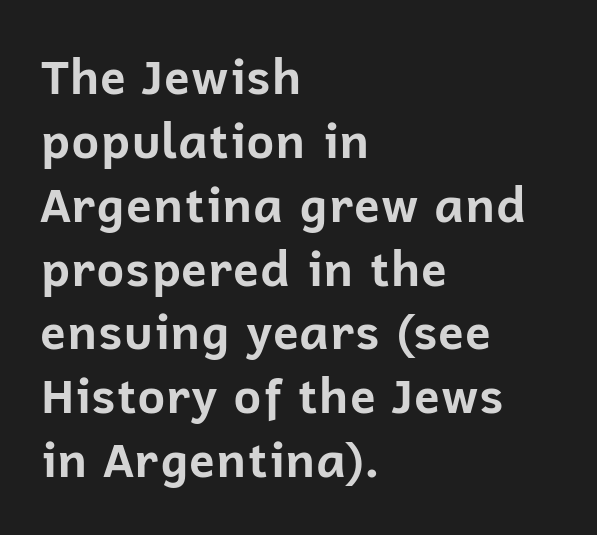
The image shows 48 px bold sans-serif type, upright; set left-aligned, normal line spacing (1.33x), normal letter spacing, not underlined; low stroke contrast and a medium x-height.
